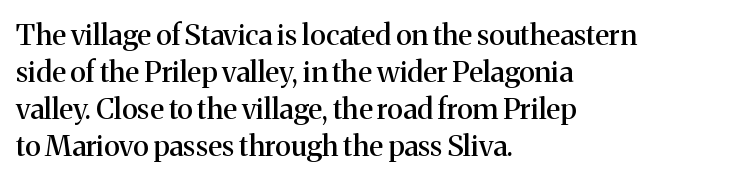
The image shows 29 px serif type, upright; set left-aligned, normal line spacing (1.28x), normal letter spacing, not underlined; medium stroke contrast and a medium x-height.
